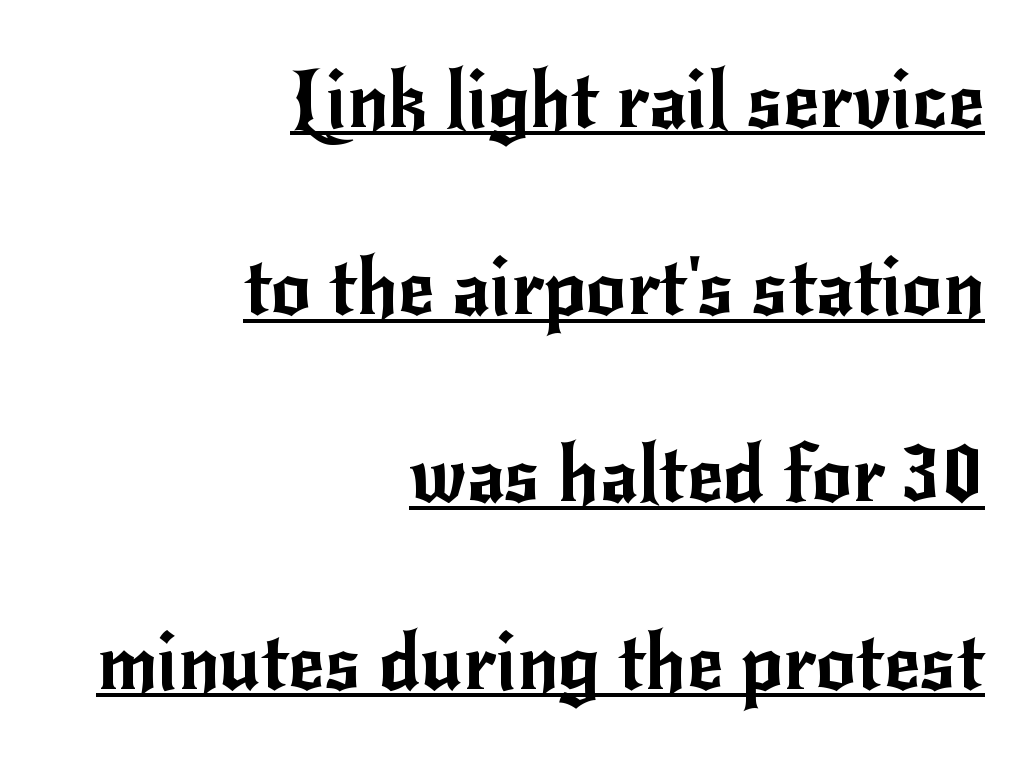
Q: Is the text italic (slanted)? A: No, it is upright.
Q: Is the typeface a serif or a sans-serif typeface? A: Sans-serif.
Q: Is the text underlined? A: Yes.
Q: How is the paragraph aligned? A: Right-aligned.
Q: Is the spacing between letters normal or unusually wide? A: Normal.
Q: Is the spacing between lines tight, normal or loose? A: Loose.
Q: Width (condensed, normal, or wide)? A: Normal.
Q: Stroke contrast? A: Low.
Q: x-height? A: Small.
Q: Monospaced? A: No.
